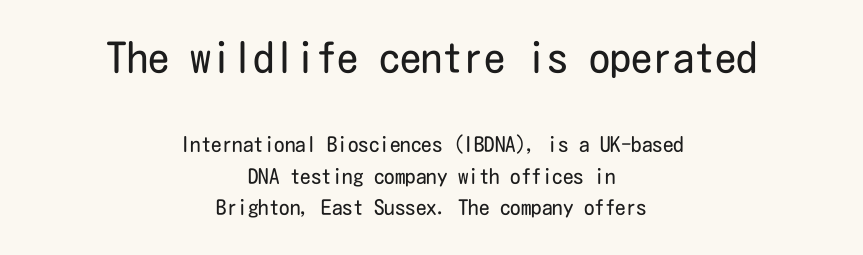
Regarding leading, the lines here are spaced in the standard way. Typesetter's note — upper block bumped up in size, lower block left smaller. Does the type have serifs? No, each stem ends abruptly. The font is comparable to plain body text, perhaps lighter. Between one letter and the next there's only the usual sliver of space.
